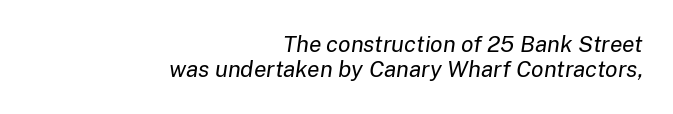
Letter spacing: default. The setting favours the right margin, as signatures and pull-quotes sometimes do. The cut favours lightness, reaching ordinary text weight at its darkest. Descenders are the only things crossing below the line. The rendering uses a small line-height, squeezing the rows. A typesetter would mark this as italic.
